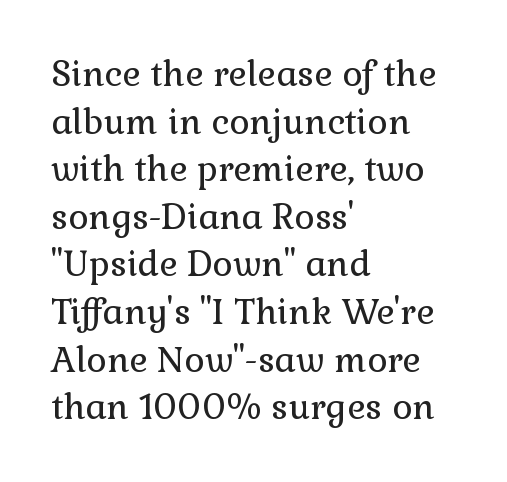
Q: Is the text bold? A: No.
Q: Is the text italic (slanted)? A: No, it is upright.
Q: Is the typeface a serif or a sans-serif typeface? A: Serif.
Q: Is the text underlined? A: No.
Q: How is the paragraph aligned? A: Left-aligned.
Q: Is the spacing between letters normal or unusually wide? A: Normal.
Q: Is the spacing between lines tight, normal or loose? A: Normal.
Q: Width (condensed, normal, or wide)? A: Normal.
Q: x-height? A: Medium.
Q: Monospaced? A: No.
